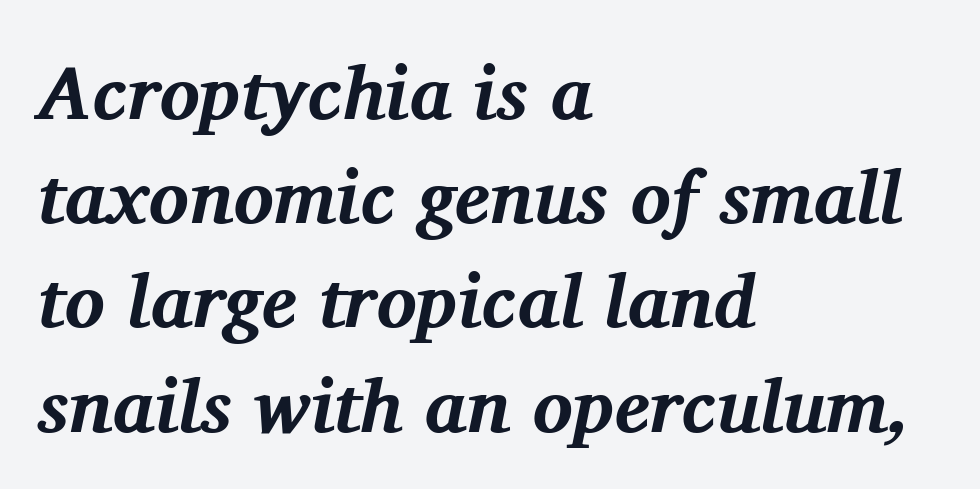
Q: Is the text bold? A: Yes.
Q: Is the text italic (slanted)? A: Yes, it leans right by about 11 degrees.
Q: Is the typeface a serif or a sans-serif typeface? A: Serif.
Q: Is the text underlined? A: No.
Q: How is the paragraph aligned? A: Left-aligned.
Q: Is the spacing between letters normal or unusually wide? A: Normal.
Q: Is the spacing between lines tight, normal or loose? A: Normal.
Q: Width (condensed, normal, or wide)? A: Normal.
Q: Stroke contrast? A: Medium.
Q: x-height? A: Medium.
Q: Monospaced? A: No.
